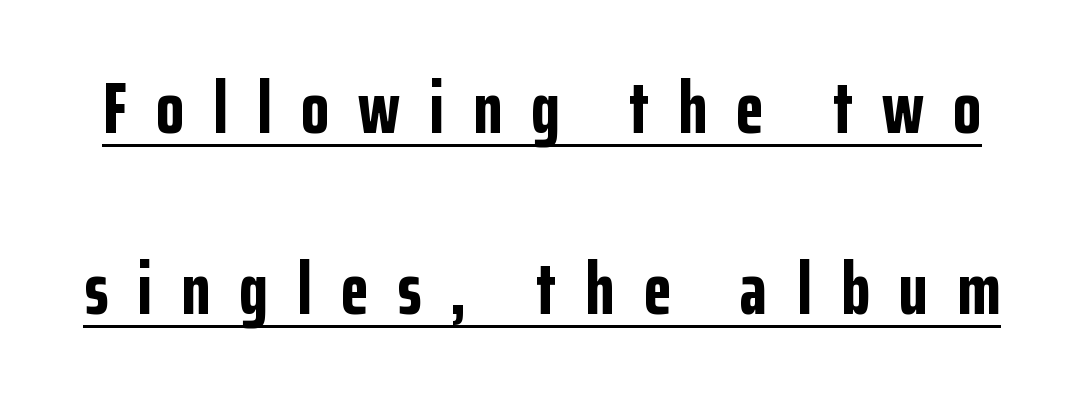
Q: Is the text bold? A: Yes.
Q: Is the text italic (slanted)? A: No, it is upright.
Q: Is the typeface a serif or a sans-serif typeface? A: Sans-serif.
Q: Is the text underlined? A: Yes.
Q: Is the spacing between letters normal or unusually wide? A: Unusually wide.
Q: Is the spacing between lines tight, normal or loose? A: Loose.
Q: Width (condensed, normal, or wide)? A: Condensed.
Q: Stroke contrast? A: Low.
Q: x-height? A: Medium.
Q: Monospaced? A: No.
